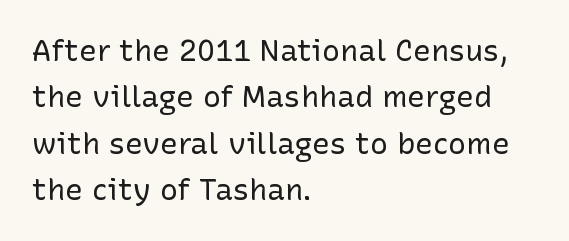
{"serif": "no", "italic": "no", "bold": "no", "weight": "regular", "width": "normal", "stroke_contrast": "low", "x_height": "medium", "monospaced": "no", "underline": "no", "align": "left", "line_spacing": "normal", "line_spacing_ratio": 1.55, "letter_spacing": "normal", "letter_spacing_em": 0.0, "glyph_px": 30}
